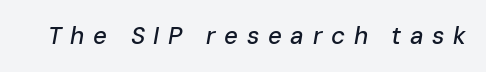
{"italic": "yes", "lean": "right", "slant_degrees": 10, "underline": "no", "letter_spacing": "wide", "letter_spacing_em": 0.36, "glyph_px": 24}
